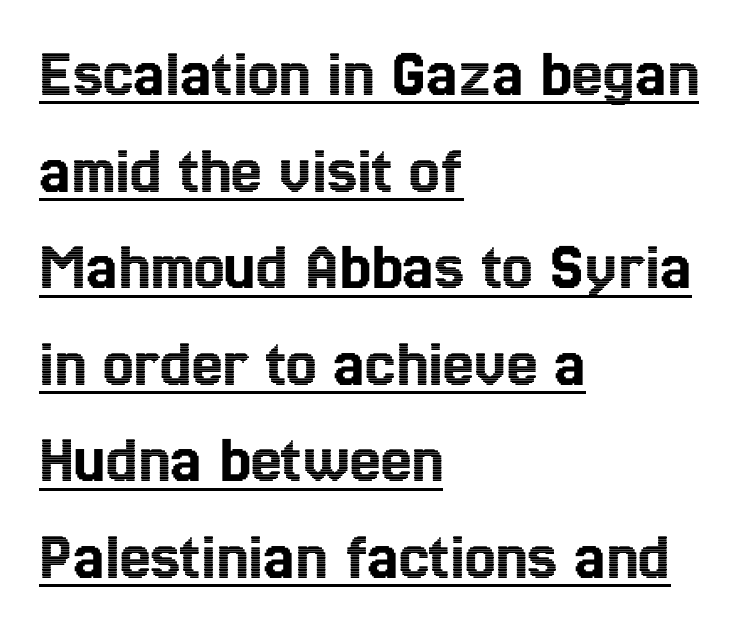
Honestly, the letter spacing is just normal — you wouldn't notice it. Students, observe the line beneath the letters — that is underlining. The passage is arranged the way most books set body copy — flush left. Do the characters align in a grid? No, the font is proportional. Ordinary non-slanted type is in use.
